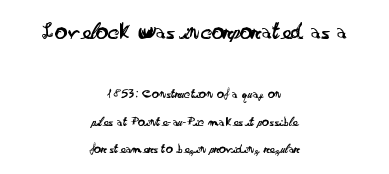
Q: Is the text bold? A: No.
Q: Is the text italic (slanted)? A: No, it is upright.
Q: Is the text underlined? A: No.
Q: How is the paragraph aligned? A: Centered.
Q: Is the spacing between letters normal or unusually wide? A: Normal.
Q: Is the spacing between lines tight, normal or loose? A: Loose.
Q: Which block of text is set in a larger size, the first (top) or the second (bottom)? A: The first (top) one.
